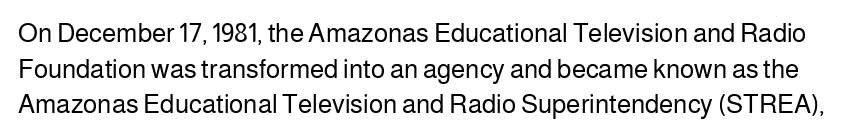
The image shows 26 px text type, upright; set normal line spacing (1.37x), normal letter spacing, not underlined.
